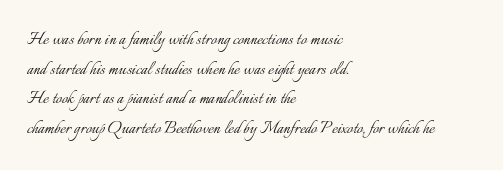
Q: Is the text bold? A: No.
Q: Is the text italic (slanted)? A: Yes.
Q: Is the text underlined? A: No.
Q: How is the paragraph aligned? A: Left-aligned.
Q: Is the spacing between letters normal or unusually wide? A: Normal.
Q: Is the spacing between lines tight, normal or loose? A: Normal.
